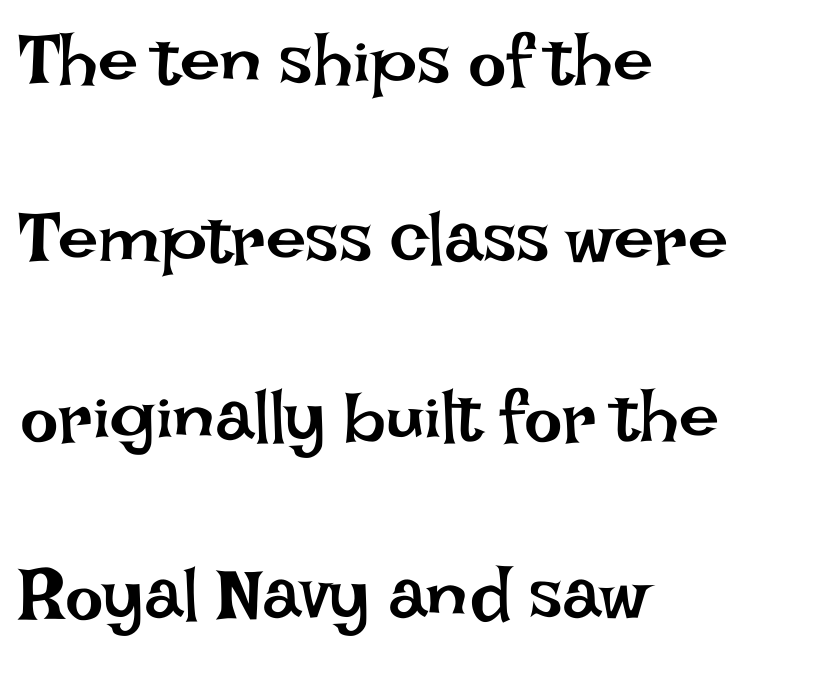
{"italic": "no", "bold": "no", "weight": "regular", "width": "normal", "stroke_contrast": "low", "x_height": "large", "monospaced": "no", "underline": "no", "align": "left", "line_spacing": "loose", "line_spacing_ratio": 2.47, "letter_spacing": "normal", "letter_spacing_em": 0.0, "glyph_px": 72}
